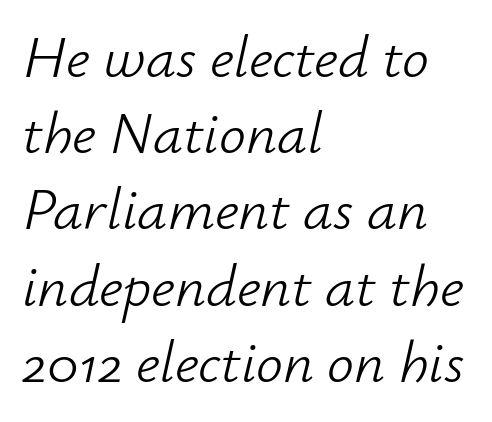
{"italic": "yes", "lean": "right", "slant_degrees": 12, "bold": "no", "weight": "light", "width": "normal", "stroke_contrast": "low", "x_height": "small", "monospaced": "no", "underline": "no", "align": "left", "line_spacing": "normal", "line_spacing_ratio": 1.27, "letter_spacing": "normal", "letter_spacing_em": 0.0, "glyph_px": 60}
